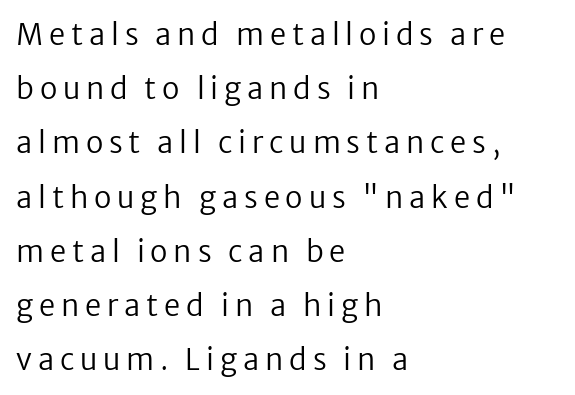
{"serif": "no", "italic": "no", "bold": "no", "weight": "regular", "width": "normal", "stroke_contrast": "low", "x_height": "medium", "monospaced": "no", "underline": "no", "align": "left", "line_spacing_ratio": 1.87, "letter_spacing": "wide", "letter_spacing_em": 0.2, "glyph_px": 29}
